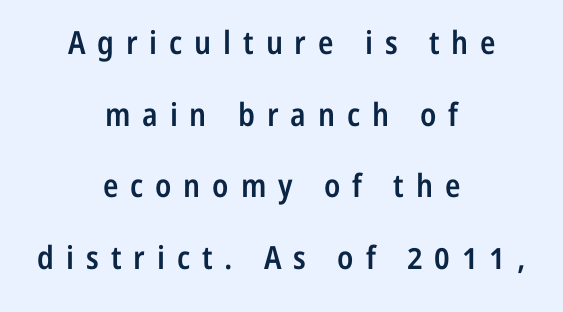
This sample trades compactness for vertical openness between lines. Typeset on center — no edge is straight. This is the regular roman posture of the typeface. Semibold letterforms, between regular and bold. The glyphs are unaccompanied by any horizontal stroke below them. The typeface chosen for these lines omits serifs.
